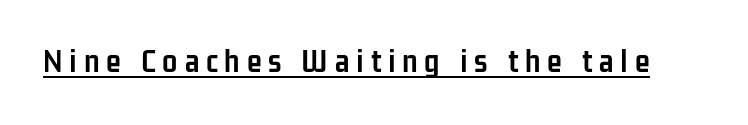
The image shows 34 px semibold, condensed sans-serif type, upright; set unusually wide letter spacing (+0.2 em), underlined; low stroke contrast and a medium x-height.
